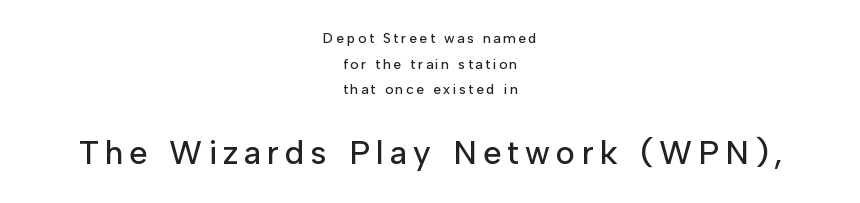
The image shows 33 px sans-serif type, upright; set centered, line spacing 1.83x, not underlined; the second (bottom) block is 2.36x larger; low stroke contrast and a medium x-height.
